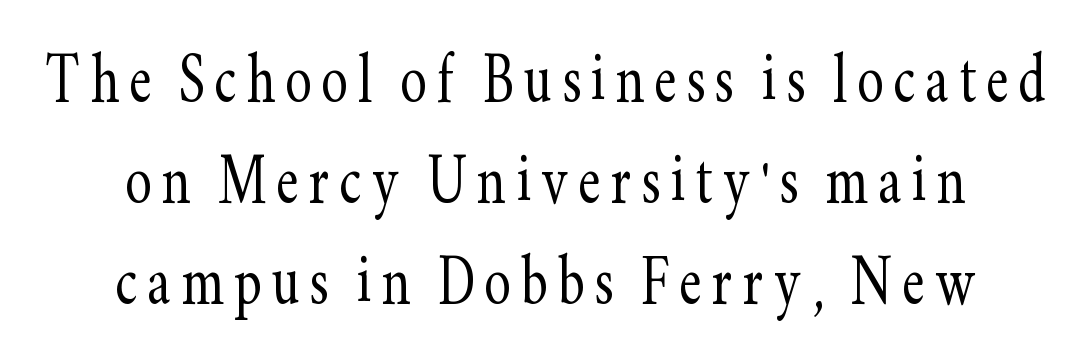
Q: Is the text bold? A: No.
Q: Is the text italic (slanted)? A: No, it is upright.
Q: Is the typeface a serif or a sans-serif typeface? A: Serif.
Q: Is the text underlined? A: No.
Q: How is the paragraph aligned? A: Centered.
Q: Is the spacing between lines tight, normal or loose? A: Normal.
Q: Width (condensed, normal, or wide)? A: Condensed.
Q: Stroke contrast? A: Low.
Q: x-height? A: Small.
Q: Monospaced? A: No.
